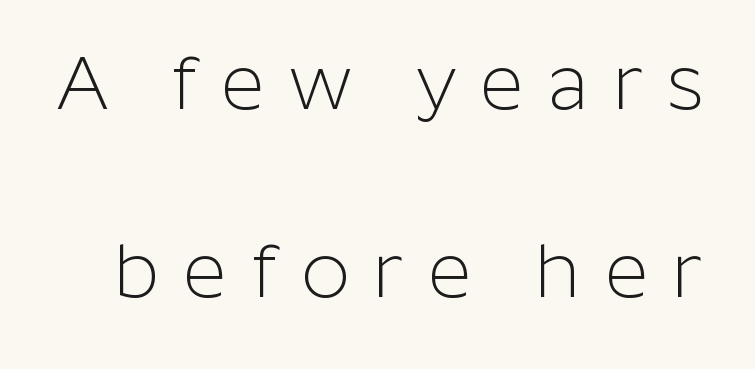
{"serif": "no", "italic": "no", "bold": "no", "weight": "light", "width": "normal", "stroke_contrast": "low", "x_height": "medium", "monospaced": "no", "underline": "no", "line_spacing": "loose", "line_spacing_ratio": 2.48, "letter_spacing": "wide", "letter_spacing_em": 0.31, "glyph_px": 76}
